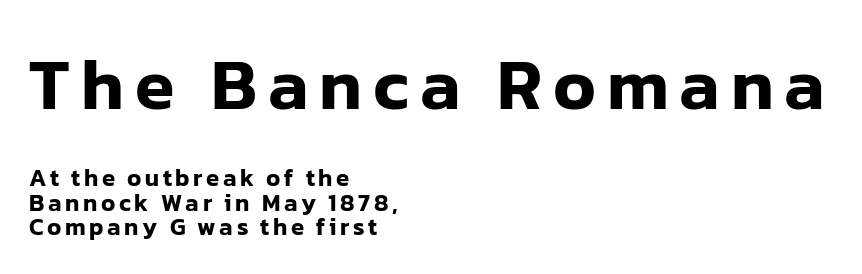
The image shows 72 px sans-serif type, upright; set left-aligned, tight line spacing (1.01x), not underlined; the first (top) block is 3.0x larger; low stroke contrast and a medium x-height.
